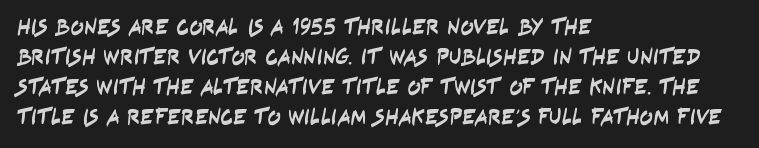
Rows of type keep a routine distance in the vertical direction. A typesetter would call this zero additional tracking. Leftover space on each line is placed entirely after the last word. Descenders are the only things crossing below the line.
